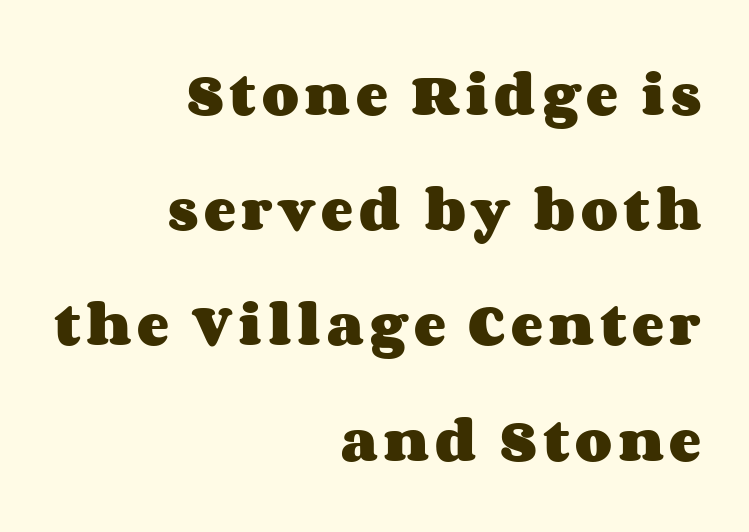
The image shows 48 px heavy, wide type, upright; set right-aligned, loose line spacing (2.4x), not underlined; medium stroke contrast and a large x-height.
